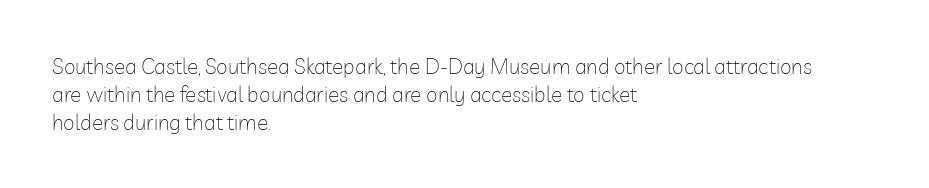
Q: Is the text bold? A: No.
Q: Is the text italic (slanted)? A: No, it is upright.
Q: Is the text underlined? A: No.
Q: How is the paragraph aligned? A: Left-aligned.
Q: Is the spacing between letters normal or unusually wide? A: Normal.
Q: Is the spacing between lines tight, normal or loose? A: Normal.
